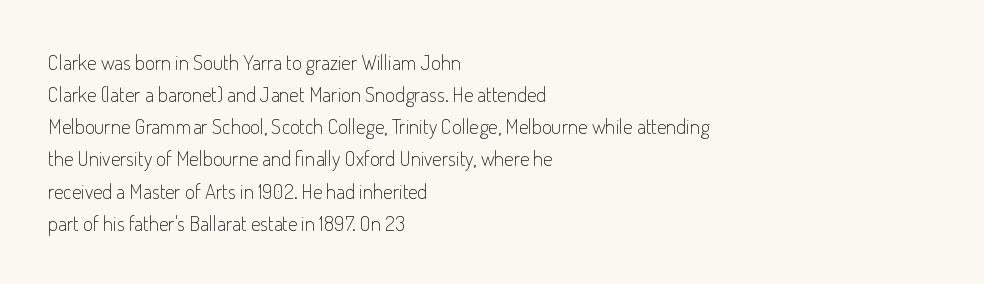
{"italic": "no", "bold": "no", "underline": "no", "align": "left", "line_spacing": "normal", "line_spacing_ratio": 1.53, "letter_spacing": "normal", "letter_spacing_em": 0.0, "glyph_px": 21}
